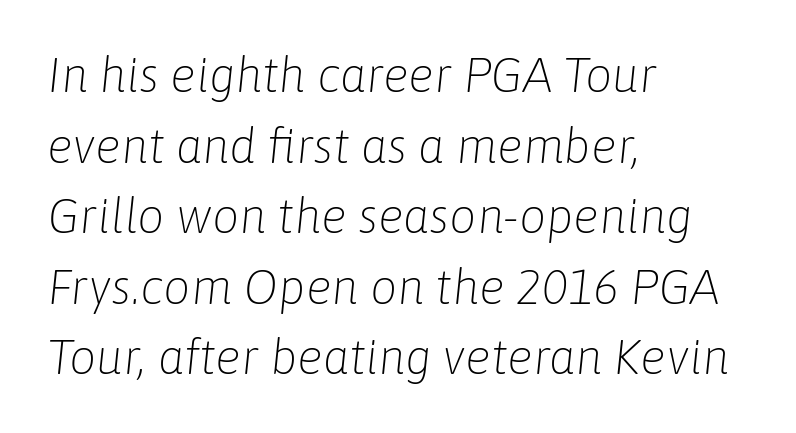
Q: Is the text bold? A: No.
Q: Is the text italic (slanted)? A: Yes, it leans right by about 6 degrees.
Q: Is the text underlined? A: No.
Q: How is the paragraph aligned? A: Left-aligned.
Q: Is the spacing between letters normal or unusually wide? A: Normal.
Q: Is the spacing between lines tight, normal or loose? A: Normal.
Q: Width (condensed, normal, or wide)? A: Normal.
Q: Stroke contrast? A: Low.
Q: x-height? A: Medium.
Q: Monospaced? A: No.
